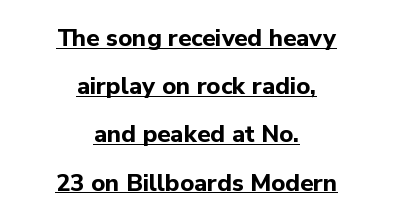
Compared with undecorated copy, this sample adds a rule below the words. This is roman type, the default non-slanted kind. The letterforms sit shoulder to shoulder at normal distance. These lines carry a lot of weight — the face is fully bold. Layout note: lines centered.
